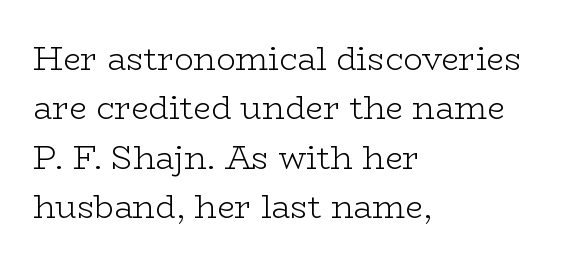
Q: Is the text bold? A: No.
Q: Is the text italic (slanted)? A: No, it is upright.
Q: Is the typeface a serif or a sans-serif typeface? A: Serif.
Q: Is the text underlined? A: No.
Q: How is the paragraph aligned? A: Left-aligned.
Q: Is the spacing between letters normal or unusually wide? A: Normal.
Q: Is the spacing between lines tight, normal or loose? A: Normal.
Q: Width (condensed, normal, or wide)? A: Wide.
Q: Stroke contrast? A: Low.
Q: x-height? A: Medium.
Q: Monospaced? A: No.
